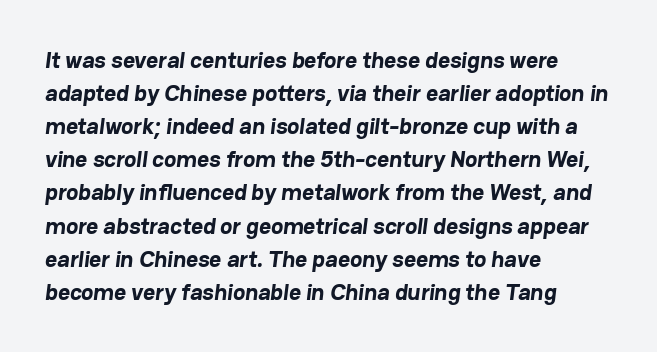
The image shows 23 px bold type; set left-aligned, normal line spacing (1.44x), normal letter spacing, not underlined.
